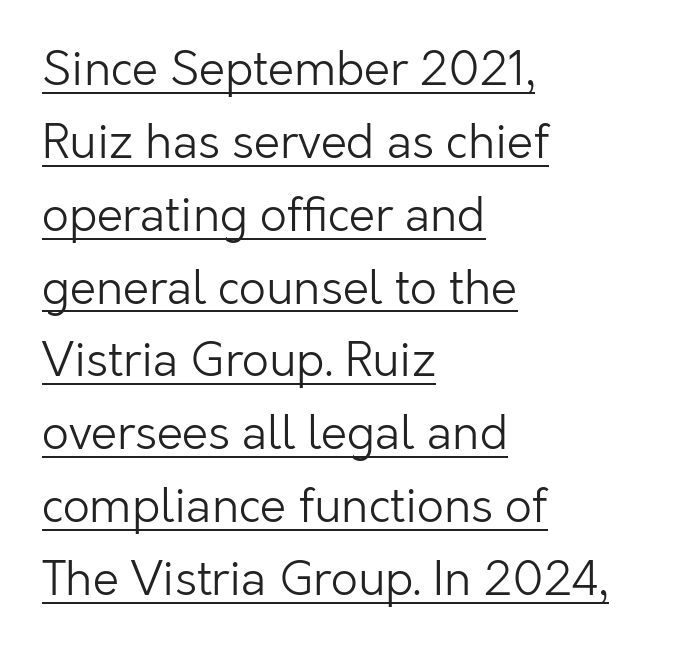
Upright lettering throughout. Compared with a typical body face, this is equally light or lighter still. The type family on display is of the sans-serif kind. Each line starts at the same left margin while the right side varies.
